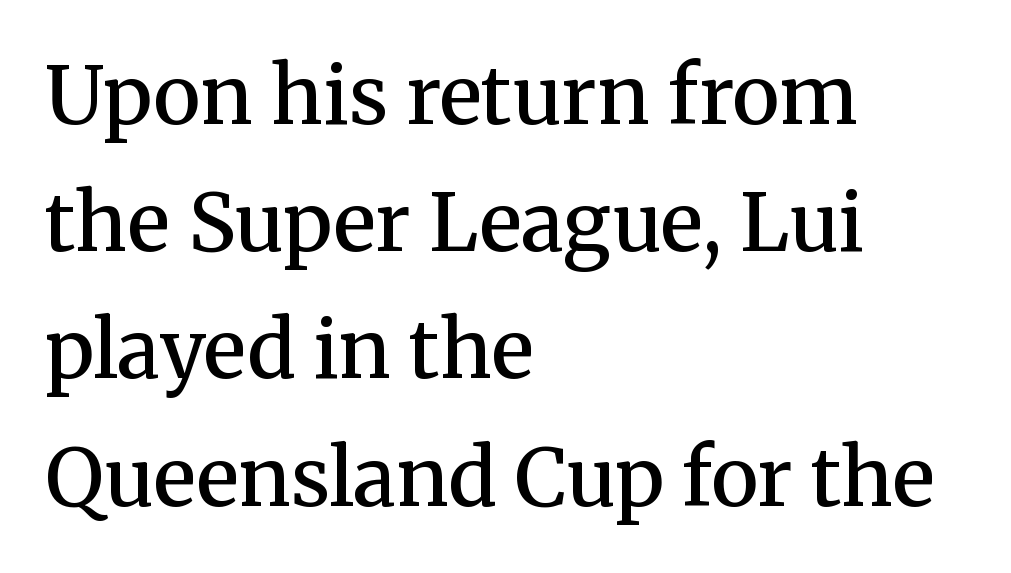
The image shows 80 px semibold serif type, upright; set left-aligned, normal line spacing (1.59x), normal letter spacing, not underlined; medium stroke contrast and a medium x-height.
